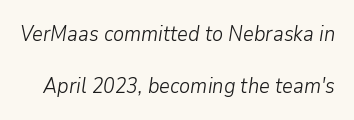
Q: Is the text bold? A: No.
Q: Is the text italic (slanted)? A: Yes, it leans right by about 9 degrees.
Q: Is the text underlined? A: No.
Q: Is the spacing between letters normal or unusually wide? A: Normal.
Q: Is the spacing between lines tight, normal or loose? A: Loose.
